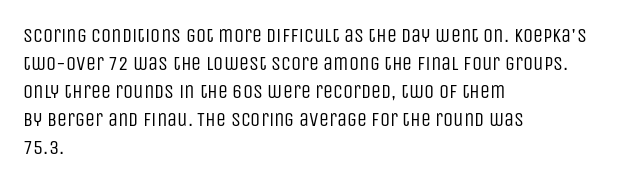
Q: Is the text bold? A: No.
Q: Is the text italic (slanted)? A: No, it is upright.
Q: Is the text underlined? A: No.
Q: How is the paragraph aligned? A: Left-aligned.
Q: Is the spacing between letters normal or unusually wide? A: Normal.
Q: Is the spacing between lines tight, normal or loose? A: Normal.
